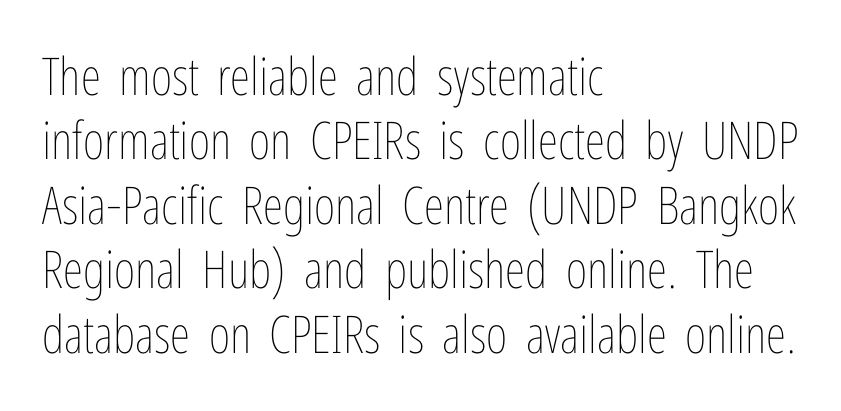
The letters advance in unequal steps, a hallmark of proportional type. The gaps between neighbouring characters are ordinary and unremarkable. Italic? Not at all — the glyphs are vertical. Is the block centered? No — it sits flush against the left margin.
